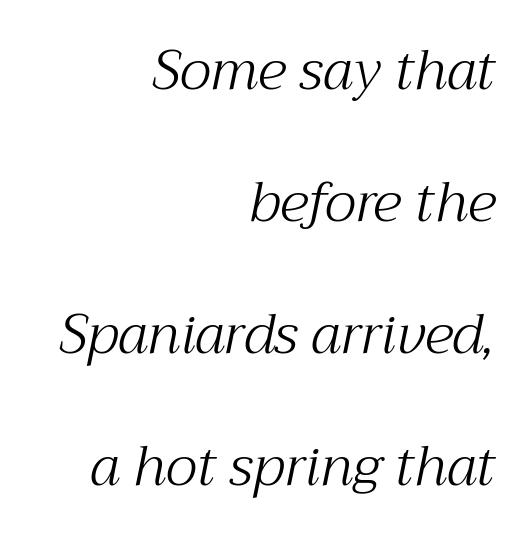
Q: Is the text bold? A: No.
Q: Is the text italic (slanted)? A: Yes, it leans right by about 12 degrees.
Q: Is the typeface a serif or a sans-serif typeface? A: Serif.
Q: Is the text underlined? A: No.
Q: How is the paragraph aligned? A: Right-aligned.
Q: Is the spacing between letters normal or unusually wide? A: Normal.
Q: Is the spacing between lines tight, normal or loose? A: Loose.
Q: Width (condensed, normal, or wide)? A: Normal.
Q: Stroke contrast? A: Medium.
Q: x-height? A: Medium.
Q: Monospaced? A: No.
